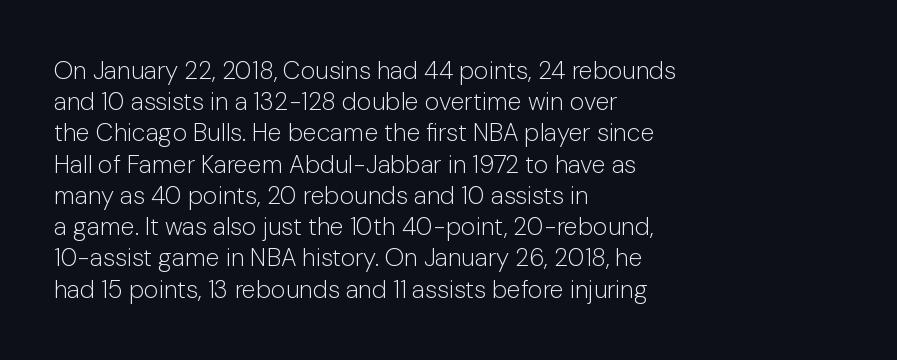
Q: Is the text bold? A: No.
Q: Is the text italic (slanted)? A: No, it is upright.
Q: Is the text underlined? A: No.
Q: How is the paragraph aligned? A: Left-aligned.
Q: Is the spacing between letters normal or unusually wide? A: Normal.
Q: Is the spacing between lines tight, normal or loose? A: Normal.
